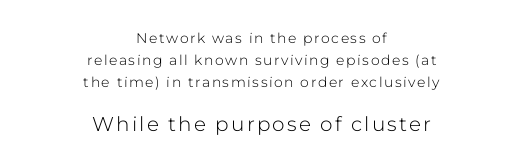
The image shows 20 px text type, upright; set centered, normal line spacing (1.57x), not underlined; the second (bottom) block is 1.43x larger.
